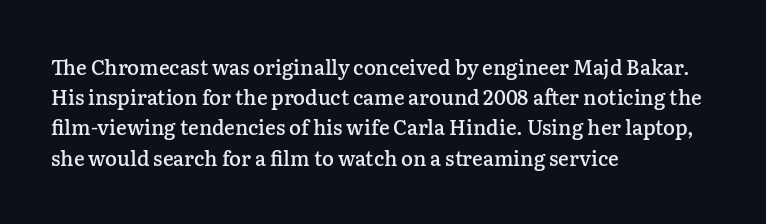
The image shows 20 px text type, upright; set left-aligned, normal line spacing (1.51x), normal letter spacing, not underlined.
